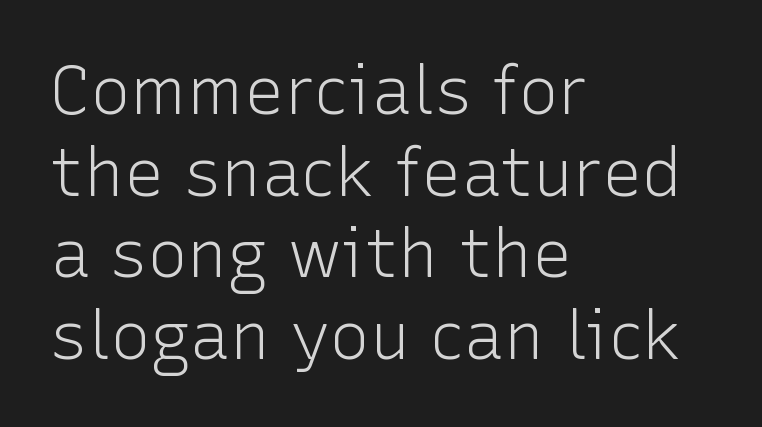
Q: Is the text bold? A: No.
Q: Is the text italic (slanted)? A: No, it is upright.
Q: Is the typeface a serif or a sans-serif typeface? A: Sans-serif.
Q: Is the text underlined? A: No.
Q: How is the paragraph aligned? A: Left-aligned.
Q: Is the spacing between letters normal or unusually wide? A: Normal.
Q: Width (condensed, normal, or wide)? A: Normal.
Q: Stroke contrast? A: Low.
Q: x-height? A: Medium.
Q: Monospaced? A: No.
